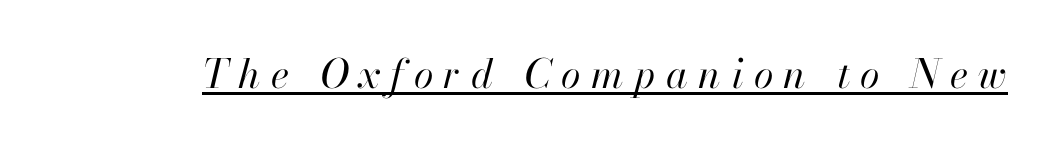
The image shows 40 px regular-weight type, italic (leaning right); set unusually wide letter spacing (+0.26 em), underlined; high stroke contrast and a small x-height.
